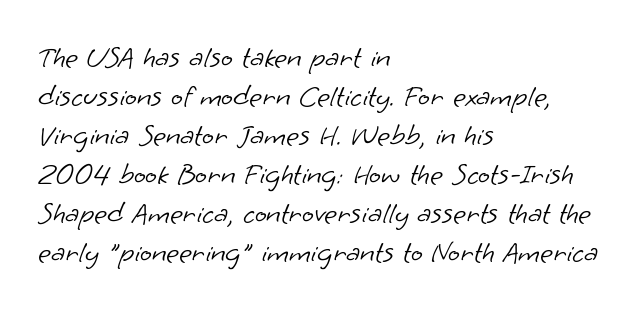
{"serif": "no", "bold": "no", "weight": "light", "width": "normal", "stroke_contrast": "low", "x_height": "small", "monospaced": "no", "underline": "no", "align": "left", "line_spacing": "normal", "line_spacing_ratio": 1.26, "letter_spacing": "normal", "letter_spacing_em": 0.0, "glyph_px": 31}
